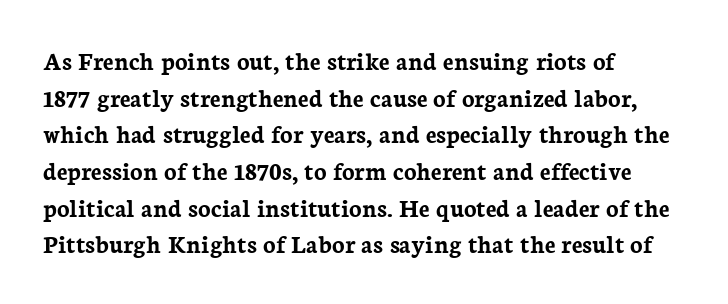
{"italic": "no", "bold": "yes", "underline": "no", "align": "left", "line_spacing": "normal", "line_spacing_ratio": 1.41, "letter_spacing": "normal", "letter_spacing_em": 0.0, "glyph_px": 26}
